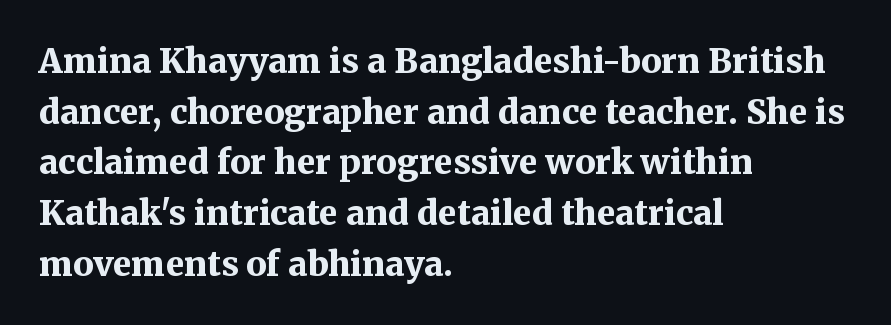
The image shows 34 px bold serif type, upright; set left-aligned, normal line spacing (1.49x), normal letter spacing, not underlined; medium stroke contrast and a medium x-height.
